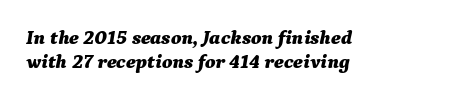
{"italic": "yes", "lean": "right", "slant_degrees": 9, "bold": "yes", "underline": "no", "align": "left", "line_spacing_ratio": 1.19, "letter_spacing": "normal", "letter_spacing_em": 0.0, "glyph_px": 20}
